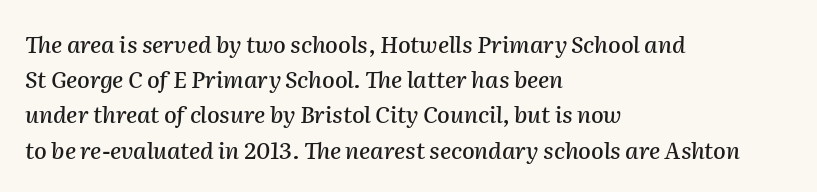
{"italic": "yes", "lean": "right", "slant_degrees": 2, "underline": "no", "align": "left", "line_spacing": "normal", "line_spacing_ratio": 1.53, "letter_spacing": "normal", "letter_spacing_em": 0.0, "glyph_px": 23}
